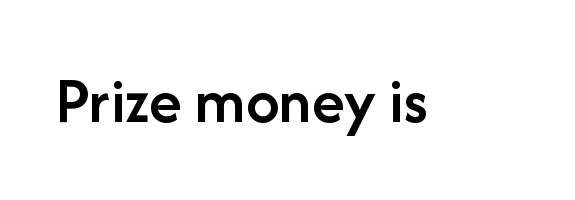
{"serif": "no", "italic": "no", "bold": "semi", "weight": "semibold", "width": "normal", "stroke_contrast": "low", "x_height": "medium", "monospaced": "no", "underline": "no", "letter_spacing": "normal", "letter_spacing_em": 0.0, "glyph_px": 67}
